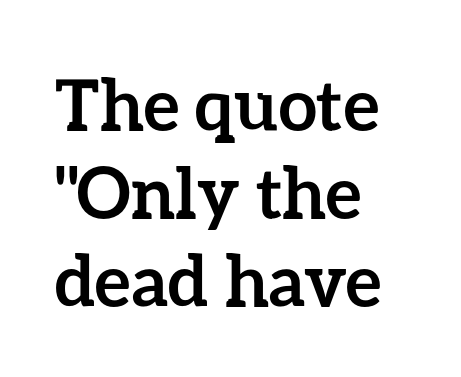
The image shows 70 px semibold type, upright; set left-aligned, normal line spacing (1.26x), normal letter spacing, not underlined; low stroke contrast and a medium x-height.
